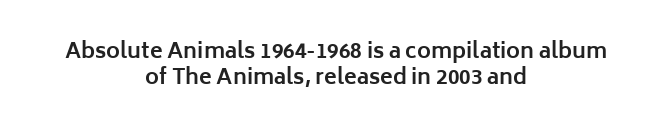
The image shows 21 px bold type, upright; set centered, normal line spacing (1.26x), normal letter spacing, not underlined.
